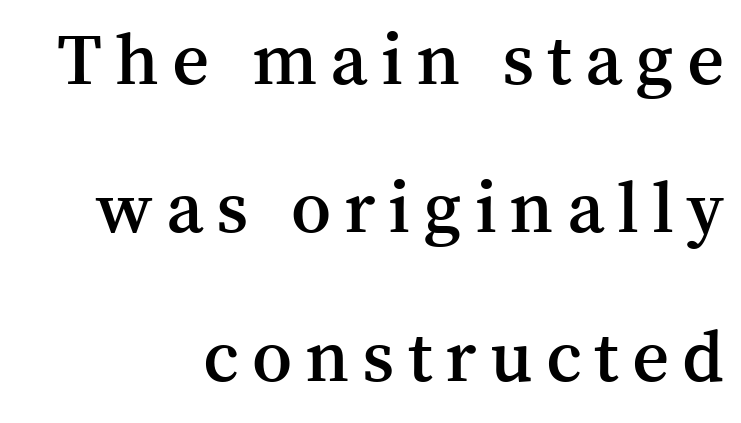
{"serif": "yes", "italic": "no", "bold": "semi", "weight": "semibold", "width": "normal", "stroke_contrast": "medium", "x_height": "medium", "monospaced": "no", "underline": "no", "align": "right", "line_spacing": "loose", "line_spacing_ratio": 2.06, "glyph_px": 72}
